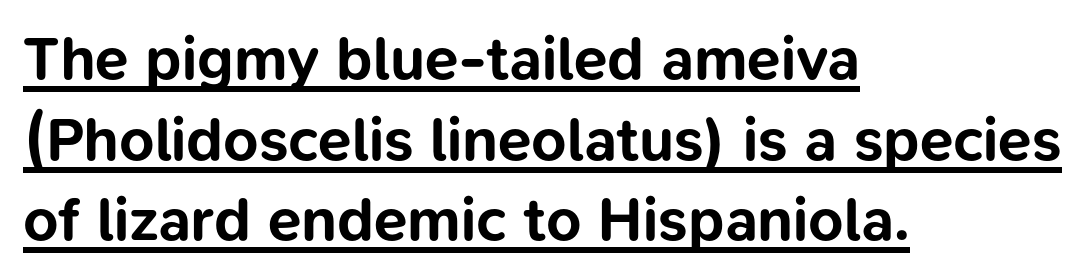
The image shows 61 px bold sans-serif type, upright; set left-aligned, normal line spacing (1.32x), normal letter spacing, underlined; low stroke contrast and a medium x-height.
